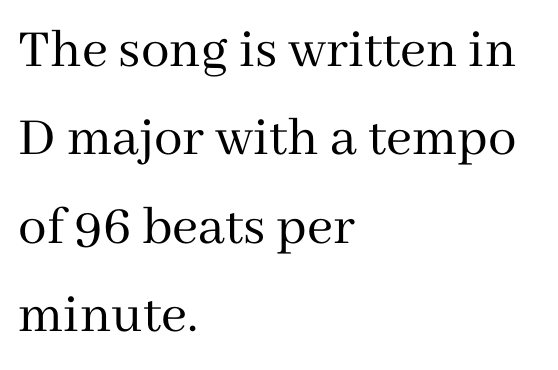
The image shows 57 px regular-weight serif type, upright; set left-aligned, normal line spacing (1.55x), normal letter spacing, not underlined; medium stroke contrast and a medium x-height.
